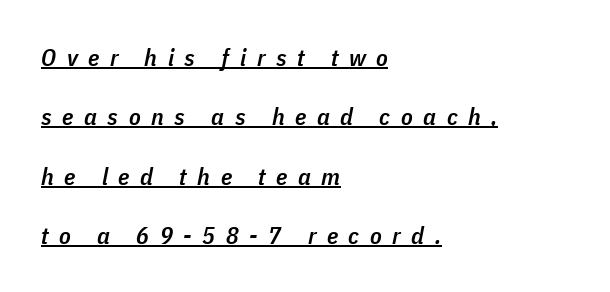
Q: Is the text bold? A: Semi-bold.
Q: Is the text italic (slanted)? A: Yes, it leans right by about 11 degrees.
Q: Is the text underlined? A: Yes.
Q: How is the paragraph aligned? A: Left-aligned.
Q: Is the spacing between letters normal or unusually wide? A: Unusually wide.
Q: Is the spacing between lines tight, normal or loose? A: Loose.
